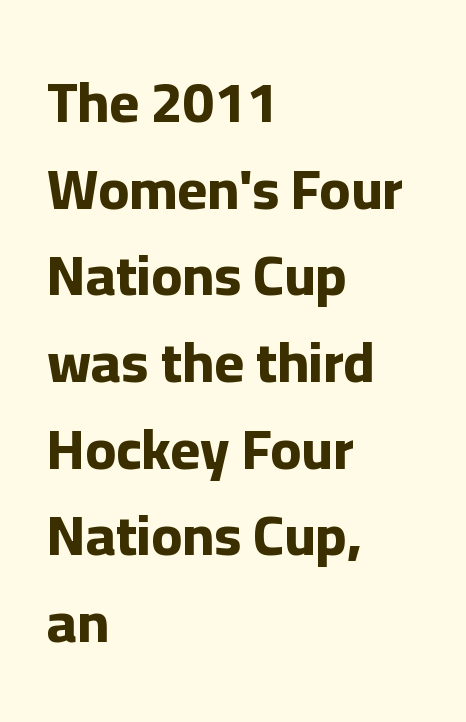
Q: Is the text bold? A: Yes.
Q: Is the text italic (slanted)? A: No, it is upright.
Q: Is the typeface a serif or a sans-serif typeface? A: Sans-serif.
Q: Is the text underlined? A: No.
Q: How is the paragraph aligned? A: Left-aligned.
Q: Is the spacing between letters normal or unusually wide? A: Normal.
Q: Is the spacing between lines tight, normal or loose? A: Normal.
Q: Width (condensed, normal, or wide)? A: Normal.
Q: Stroke contrast? A: Low.
Q: x-height? A: Medium.
Q: Monospaced? A: No.
